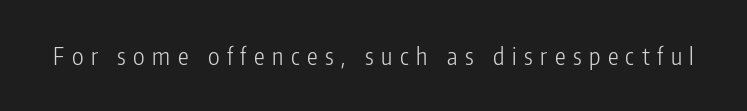
The image shows 24 px text type, upright; set unusually wide letter spacing (+0.31 em), not underlined.
